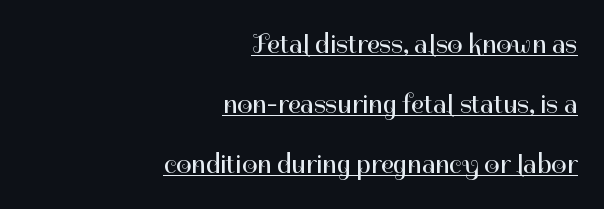
Q: Is the text bold? A: No.
Q: Is the text italic (slanted)? A: No, it is upright.
Q: Is the text underlined? A: Yes.
Q: How is the paragraph aligned? A: Right-aligned.
Q: Is the spacing between letters normal or unusually wide? A: Normal.
Q: Is the spacing between lines tight, normal or loose? A: Loose.
